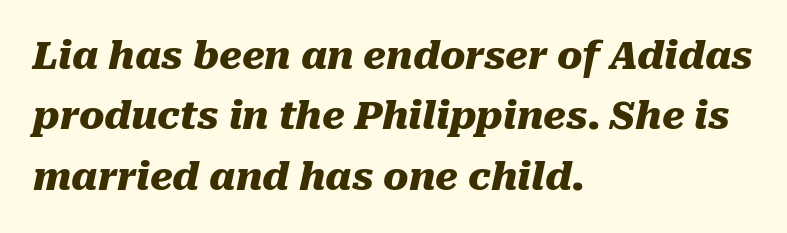
The image shows 38 px heavy type, italic (leaning right); set left-aligned, normal line spacing (1.59x), normal letter spacing, not underlined; medium stroke contrast and a medium x-height.
